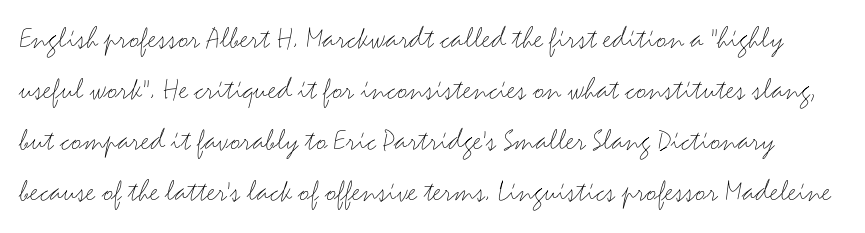
Bare-footed words on every line. The lines sit at an ordinary, default distance from one another. Observe the ordinary spacing: letters are neighbours, not strangers.
